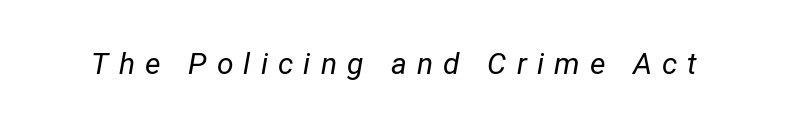
Q: Is the text bold? A: No.
Q: Is the text italic (slanted)? A: Yes, it leans right by about 12 degrees.
Q: Is the text underlined? A: No.
Q: Is the spacing between letters normal or unusually wide? A: Unusually wide.
Q: Width (condensed, normal, or wide)? A: Condensed.
Q: Stroke contrast? A: Low.
Q: x-height? A: Medium.
Q: Monospaced? A: No.
